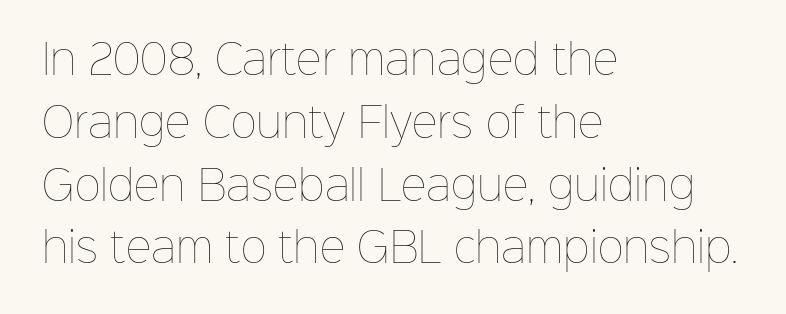
The image shows 40 px thin type, upright; set left-aligned, normal line spacing (1.57x), normal letter spacing, not underlined; low stroke contrast and a medium x-height.
